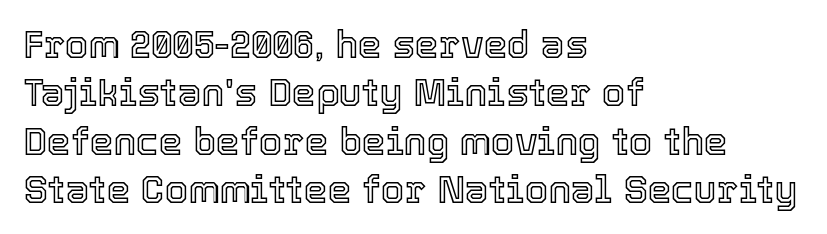
The image shows 38 px text type, upright; set left-aligned, normal line spacing (1.27x), normal letter spacing, not underlined; a medium x-height.
